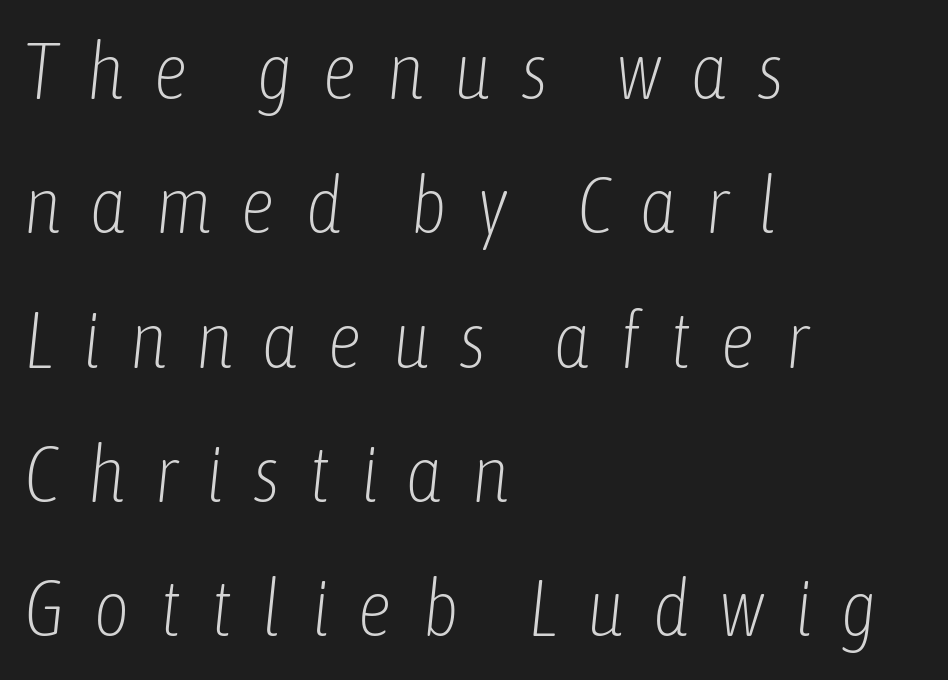
Q: Is the text bold? A: No.
Q: Is the text italic (slanted)? A: Yes, it leans right by about 6 degrees.
Q: Is the text underlined? A: No.
Q: How is the paragraph aligned? A: Left-aligned.
Q: Is the spacing between letters normal or unusually wide? A: Unusually wide.
Q: Is the spacing between lines tight, normal or loose? A: Normal.
Q: Width (condensed, normal, or wide)? A: Condensed.
Q: Stroke contrast? A: Low.
Q: x-height? A: Medium.
Q: Monospaced? A: No.
